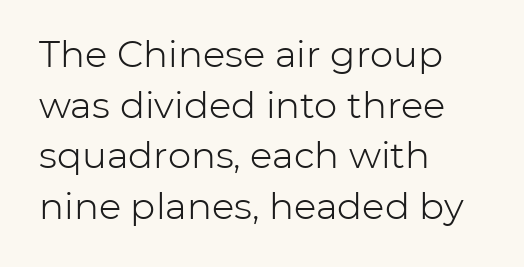
Q: Is the text bold? A: No.
Q: Is the text italic (slanted)? A: No, it is upright.
Q: Is the typeface a serif or a sans-serif typeface? A: Sans-serif.
Q: Is the text underlined? A: No.
Q: How is the paragraph aligned? A: Left-aligned.
Q: Is the spacing between letters normal or unusually wide? A: Normal.
Q: Is the spacing between lines tight, normal or loose? A: Normal.
Q: Width (condensed, normal, or wide)? A: Normal.
Q: Stroke contrast? A: Low.
Q: x-height? A: Medium.
Q: Monospaced? A: No.
